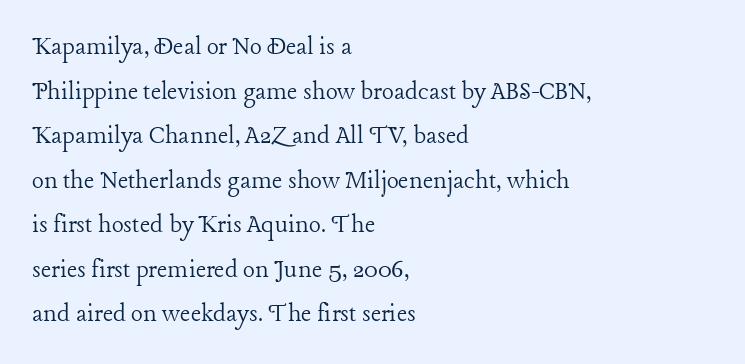
Vertical spacing — default. Rule under the text: the space is simply empty. The letterforms sit shoulder to shoulder at normal distance. Nothing heavy about these letters — not bold at all. This is serif lettering, the kind often seen in printed books.
